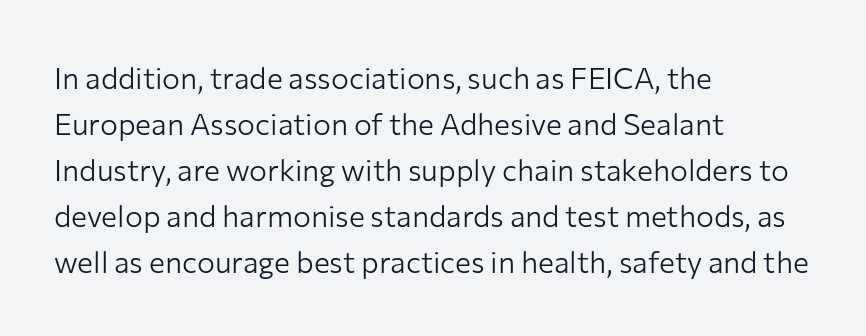
The image shows 30 px light sans-serif type, upright; set left-aligned, normal line spacing (1.53x), normal letter spacing, not underlined; low stroke contrast and a medium x-height.
